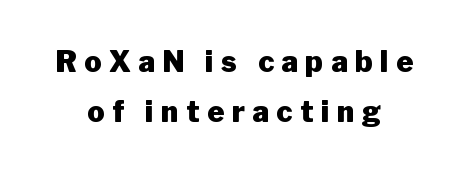
The image shows 29 px heavy sans-serif type, upright; set centered, line spacing 1.73x, unusually wide letter spacing (+0.26 em), not underlined; low stroke contrast and a medium x-height.
